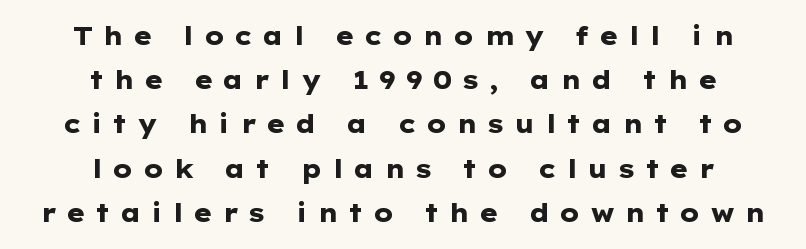
Q: Is the text bold? A: Yes.
Q: Is the text italic (slanted)? A: No, it is upright.
Q: Is the text underlined? A: No.
Q: How is the paragraph aligned? A: Centered.
Q: Is the spacing between letters normal or unusually wide? A: Unusually wide.
